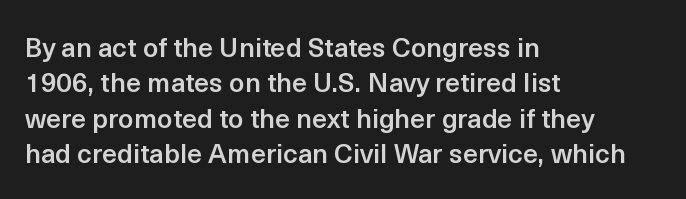
Nobody drew a line under any word here. In terms of leading, this rendering sits right in the middle. Typographic density is moderately raised because the face is semibold. Standard letterfit; no display-style spreading of the glyphs. The text block is weighted toward the left margin, trailing off unevenly rightward. The lettering stays uniformly vertical, giving the passage a roman look.
